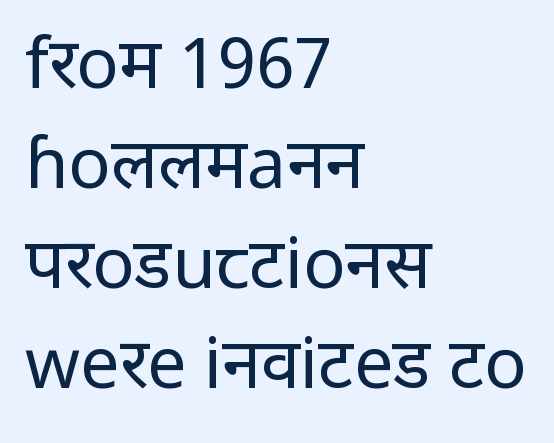
The image shows 70 px regular-weight sans-serif type, upright; set left-aligned, normal line spacing (1.43x), normal letter spacing, not underlined; low stroke contrast and a medium x-height.
